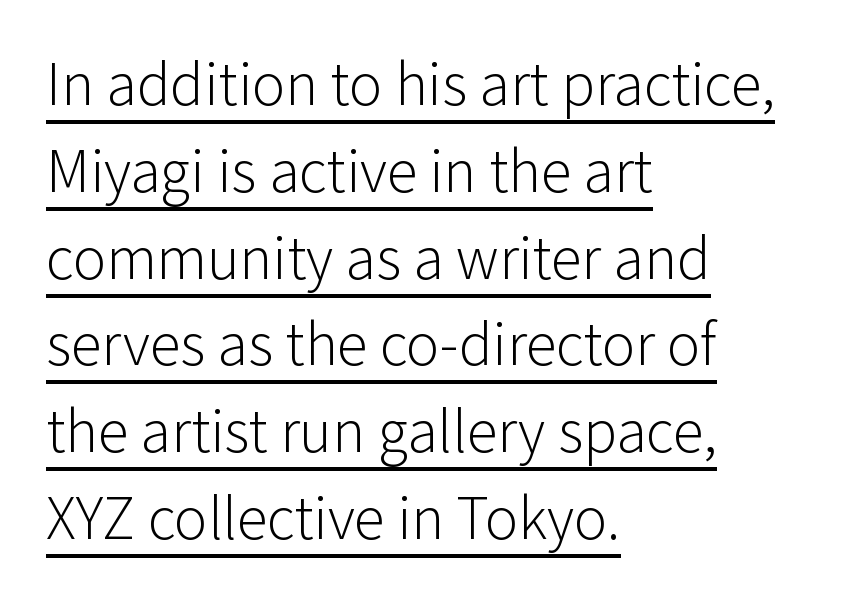
Q: Is the text bold? A: No.
Q: Is the text italic (slanted)? A: No, it is upright.
Q: Is the typeface a serif or a sans-serif typeface? A: Sans-serif.
Q: Is the text underlined? A: Yes.
Q: How is the paragraph aligned? A: Left-aligned.
Q: Is the spacing between letters normal or unusually wide? A: Normal.
Q: Is the spacing between lines tight, normal or loose? A: Normal.
Q: Width (condensed, normal, or wide)? A: Normal.
Q: Stroke contrast? A: Low.
Q: x-height? A: Medium.
Q: Monospaced? A: No.
